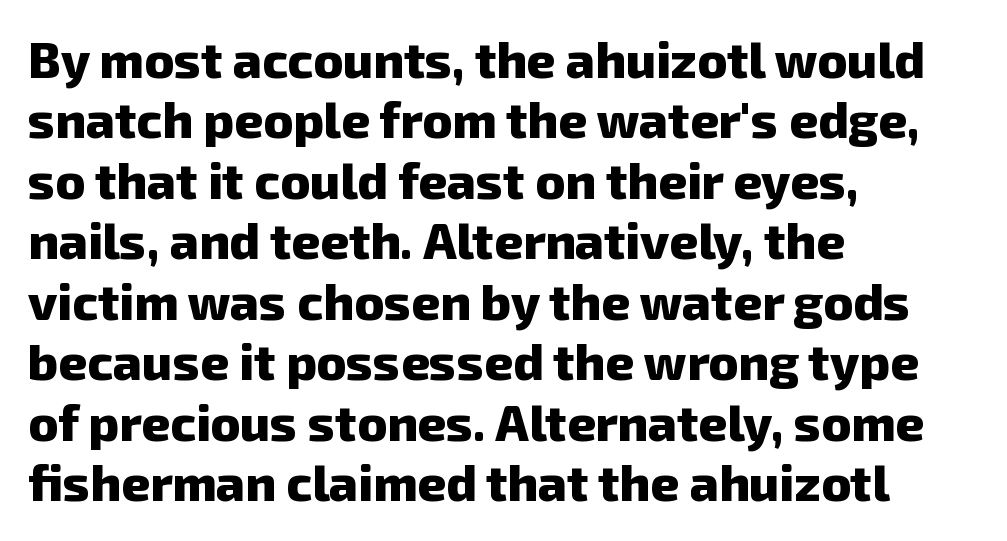
Q: Is the text bold? A: Yes.
Q: Is the typeface a serif or a sans-serif typeface? A: Sans-serif.
Q: Is the text underlined? A: No.
Q: How is the paragraph aligned? A: Left-aligned.
Q: Is the spacing between letters normal or unusually wide? A: Normal.
Q: Width (condensed, normal, or wide)? A: Normal.
Q: Stroke contrast? A: Low.
Q: x-height? A: Medium.
Q: Monospaced? A: No.
